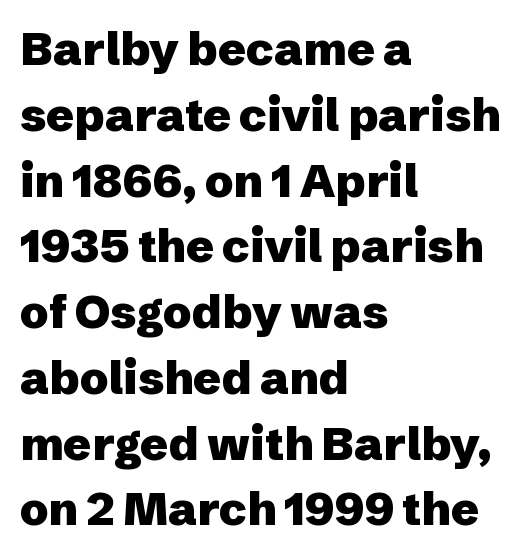
{"serif": "no", "italic": "no", "bold": "yes", "weight": "heavy", "width": "normal", "stroke_contrast": "low", "x_height": "medium", "monospaced": "no", "underline": "no", "align": "left", "line_spacing": "normal", "line_spacing_ratio": 1.43, "letter_spacing": "normal", "letter_spacing_em": 0.0, "glyph_px": 46}
